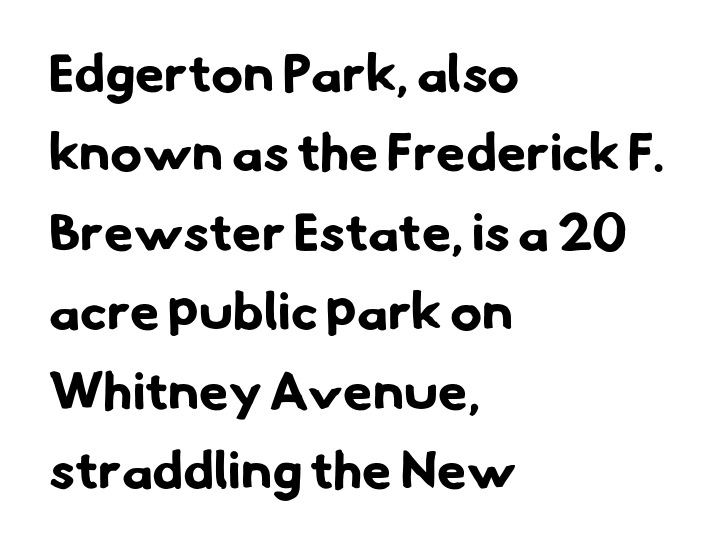
Q: Is the text bold? A: Yes.
Q: Is the typeface a serif or a sans-serif typeface? A: Sans-serif.
Q: Is the text underlined? A: No.
Q: How is the paragraph aligned? A: Left-aligned.
Q: Is the spacing between letters normal or unusually wide? A: Normal.
Q: Is the spacing between lines tight, normal or loose? A: Normal.
Q: Width (condensed, normal, or wide)? A: Normal.
Q: Stroke contrast? A: Low.
Q: x-height? A: Small.
Q: Monospaced? A: No.
